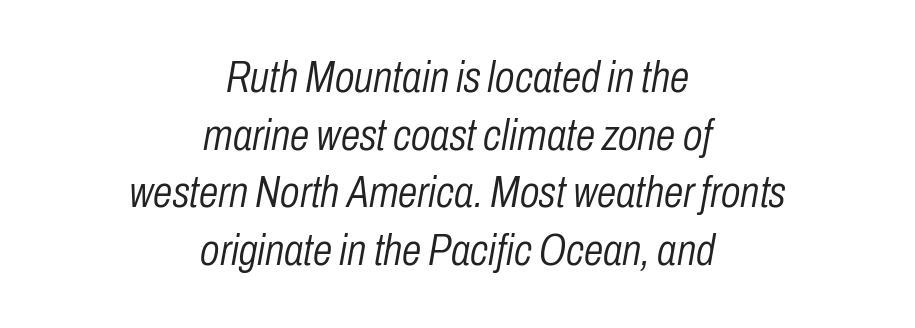
Q: Is the text bold? A: No.
Q: Is the text italic (slanted)? A: Yes, it leans right by about 10 degrees.
Q: Is the text underlined? A: No.
Q: How is the paragraph aligned? A: Centered.
Q: Is the spacing between letters normal or unusually wide? A: Normal.
Q: Is the spacing between lines tight, normal or loose? A: Normal.
Q: Width (condensed, normal, or wide)? A: Condensed.
Q: Stroke contrast? A: Low.
Q: x-height? A: Medium.
Q: Monospaced? A: No.
